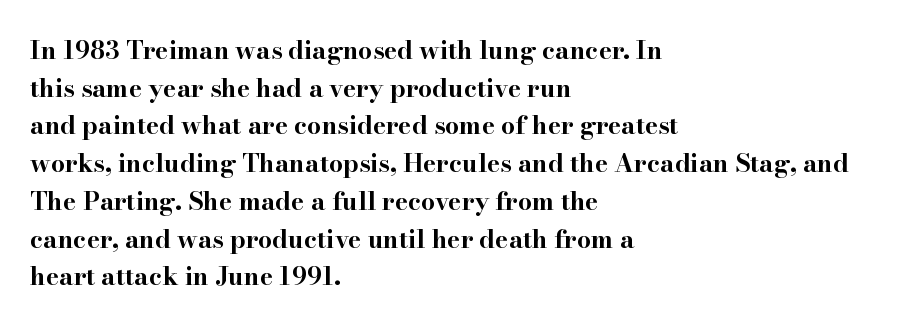
{"italic": "no", "bold": "yes", "underline": "no", "align": "left", "line_spacing": "normal", "line_spacing_ratio": 1.51, "letter_spacing": "normal", "letter_spacing_em": 0.0, "glyph_px": 25}
